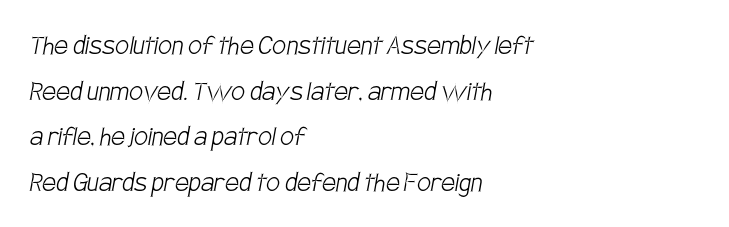
{"serif": "no", "bold": "no", "weight": "light", "width": "condensed", "stroke_contrast": "low", "x_height": "large", "monospaced": "no", "underline": "no", "align": "left", "line_spacing": "normal", "line_spacing_ratio": 1.47, "letter_spacing": "normal", "letter_spacing_em": 0.0, "glyph_px": 31}
